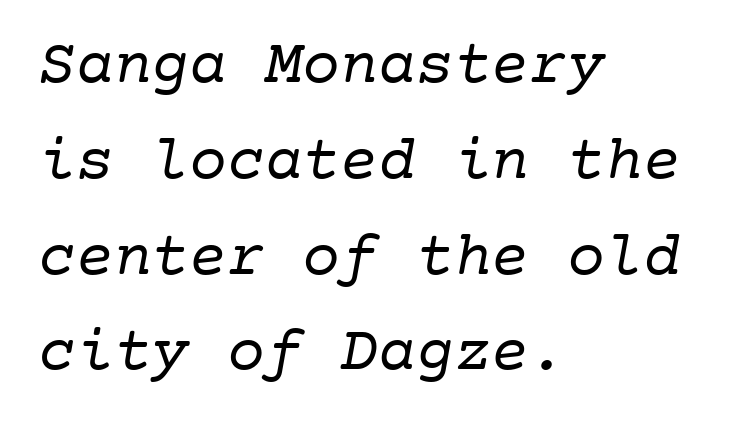
{"serif": "yes", "bold": "no", "weight": "regular", "width": "normal", "stroke_contrast": "low", "x_height": "medium", "monospaced": "yes", "underline": "no", "align": "left", "line_spacing": "normal", "line_spacing_ratio": 1.52, "letter_spacing": "normal", "letter_spacing_em": 0.0, "glyph_px": 63}
